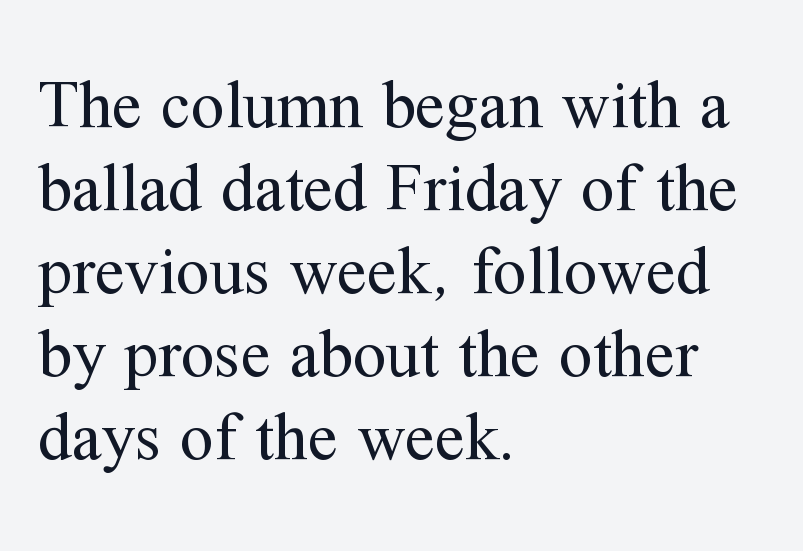
The lines are quadded left. The tracking reads as untouched default to a designer's eye. Stem width sits at or under what a default text font uses. The axis of the letterforms is exactly vertical. This sample has the flowing, uneven cadence of proportional lettering.
